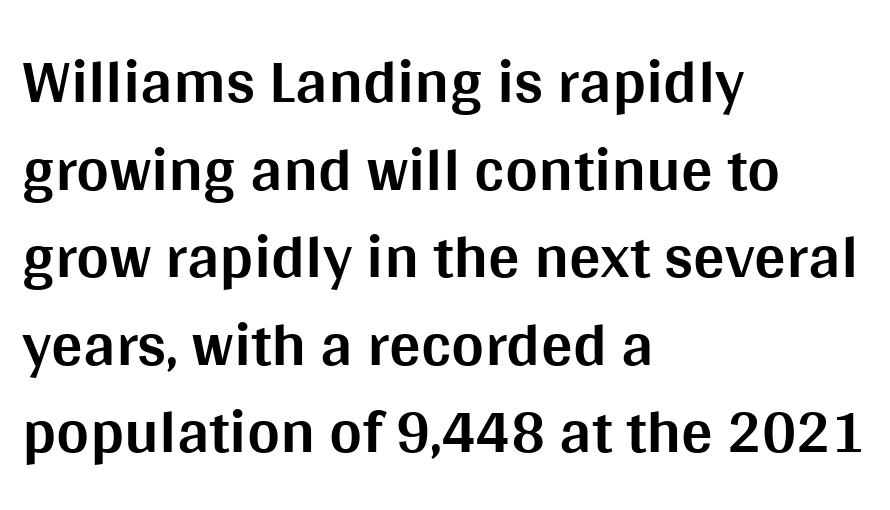
{"serif": "no", "italic": "no", "bold": "yes", "weight": "bold", "width": "normal", "stroke_contrast": "medium", "x_height": "large", "monospaced": "no", "underline": "no", "align": "left", "line_spacing": "normal", "line_spacing_ratio": 1.39, "letter_spacing": "normal", "letter_spacing_em": 0.0, "glyph_px": 63}
